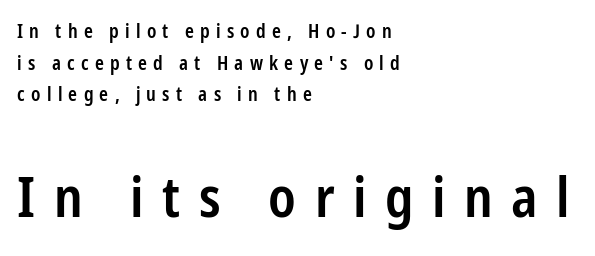
The image shows 56 px semibold, condensed sans-serif type, upright; set left-aligned, normal line spacing (1.67x), unusually wide letter spacing (+0.33 em), not underlined; the second (bottom) block is 2.95x larger; low stroke contrast and a medium x-height.
